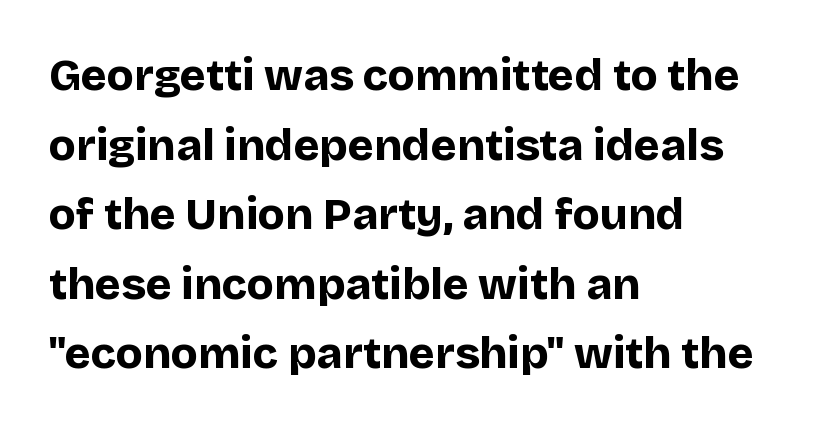
Q: Is the text bold? A: Yes.
Q: Is the text italic (slanted)? A: No, it is upright.
Q: Is the typeface a serif or a sans-serif typeface? A: Sans-serif.
Q: Is the text underlined? A: No.
Q: How is the paragraph aligned? A: Left-aligned.
Q: Is the spacing between letters normal or unusually wide? A: Normal.
Q: Is the spacing between lines tight, normal or loose? A: Normal.
Q: Width (condensed, normal, or wide)? A: Normal.
Q: Stroke contrast? A: Low.
Q: x-height? A: Large.
Q: Monospaced? A: No.
